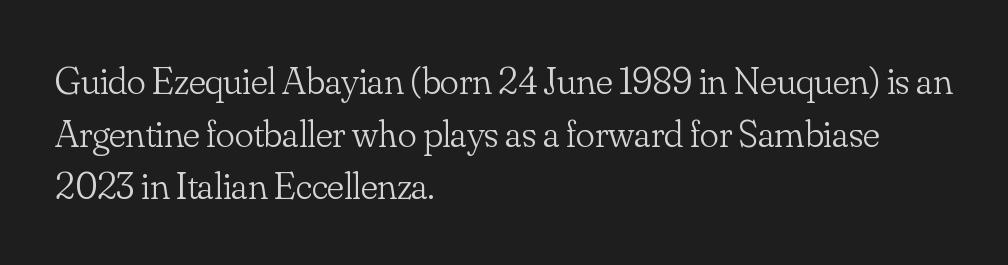
Weight: regular or lighter. A typesetter would call this proportional, since set widths differ per character. Is the block centered? No — it sits flush against the left margin. Anything drawn beneath the words? Only blank space. Spacing between characters is what you'd get straight out of the box.
